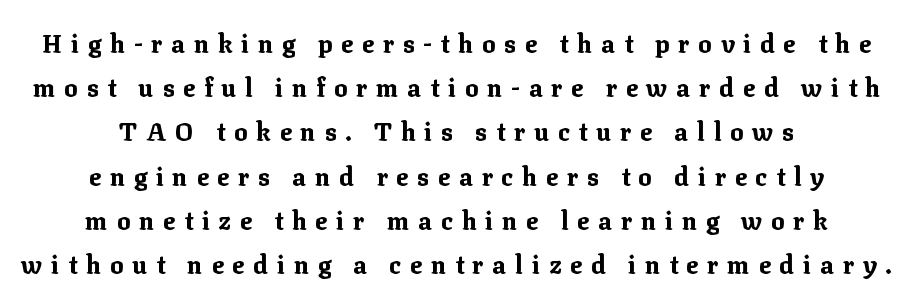
The image shows 25 px bold type, upright; set centered, line spacing 1.77x, unusually wide letter spacing (+0.35 em), not underlined.
